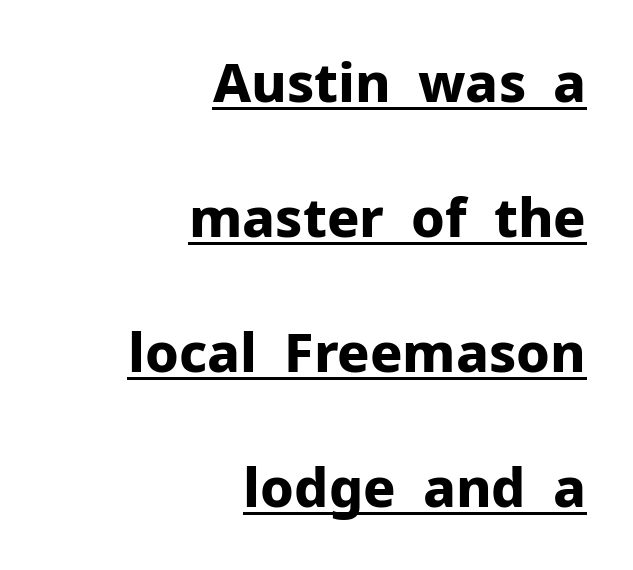
Glance below the letters and you will spot a drawn line. Does the type have serifs? No, each stem ends abruptly. Honestly, the letter spacing is just normal — you wouldn't notice it. A typesetter would mark this as roman, not italic.
